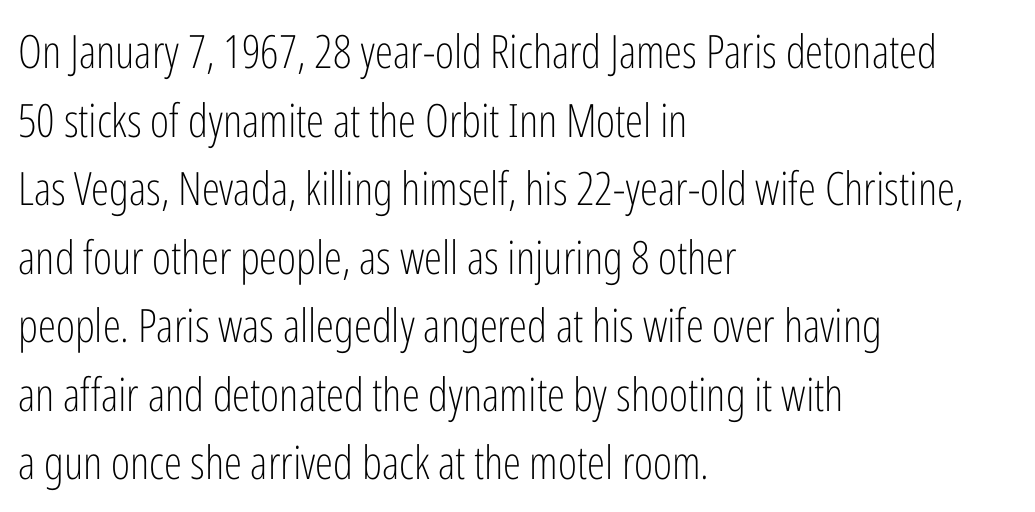
{"serif": "no", "italic": "no", "bold": "no", "weight": "light", "width": "condensed", "stroke_contrast": "low", "x_height": "medium", "monospaced": "no", "underline": "no", "align": "left", "line_spacing": "normal", "line_spacing_ratio": 1.49, "letter_spacing": "normal", "letter_spacing_em": 0.0, "glyph_px": 46}
